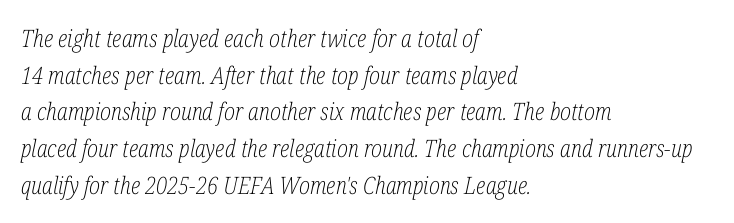
{"italic": "yes", "lean": "right", "slant_degrees": 12, "bold": "no", "underline": "no", "align": "left", "line_spacing": "normal", "line_spacing_ratio": 1.53, "letter_spacing": "normal", "letter_spacing_em": 0.0, "glyph_px": 24}
